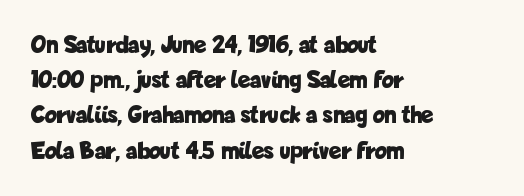
{"italic": "no", "bold": "yes", "underline": "no", "align": "left", "line_spacing": "normal", "line_spacing_ratio": 1.41, "letter_spacing": "normal", "letter_spacing_em": 0.0, "glyph_px": 25}
